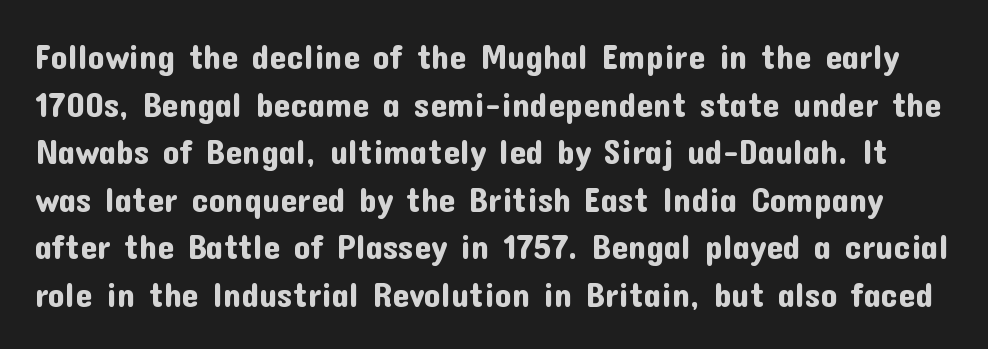
The image shows 34 px sans-serif type, upright; set normal line spacing (1.4x), normal letter spacing, not underlined; low stroke contrast and a medium x-height.
